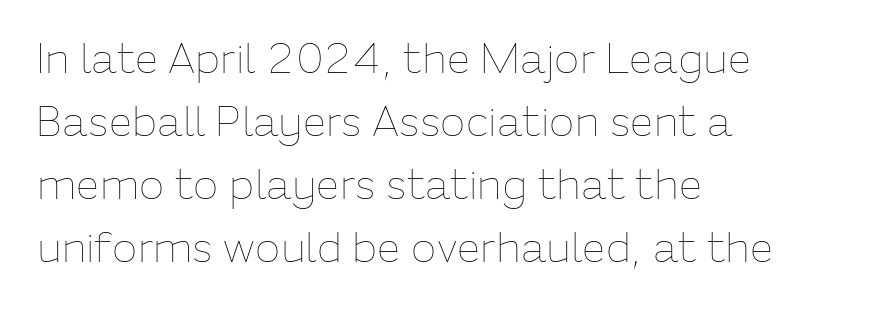
{"italic": "no", "bold": "no", "weight": "thin", "width": "normal", "stroke_contrast": "low", "x_height": "medium", "monospaced": "no", "underline": "no", "align": "left", "line_spacing": "normal", "line_spacing_ratio": 1.5, "letter_spacing": "normal", "letter_spacing_em": 0.0, "glyph_px": 42}
